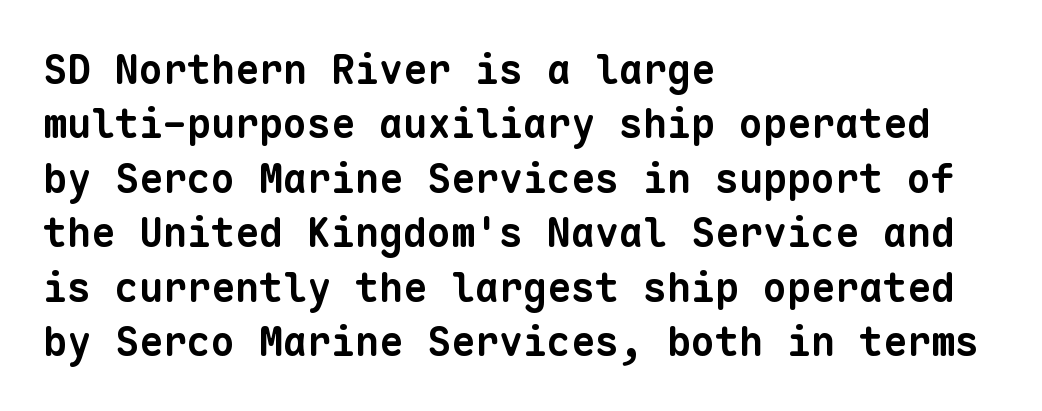
{"serif": "no", "bold": "yes", "weight": "bold", "width": "normal", "stroke_contrast": "low", "x_height": "medium", "monospaced": "yes", "underline": "no", "align": "left", "line_spacing": "normal", "line_spacing_ratio": 1.36, "letter_spacing": "normal", "letter_spacing_em": 0.0, "glyph_px": 40}
